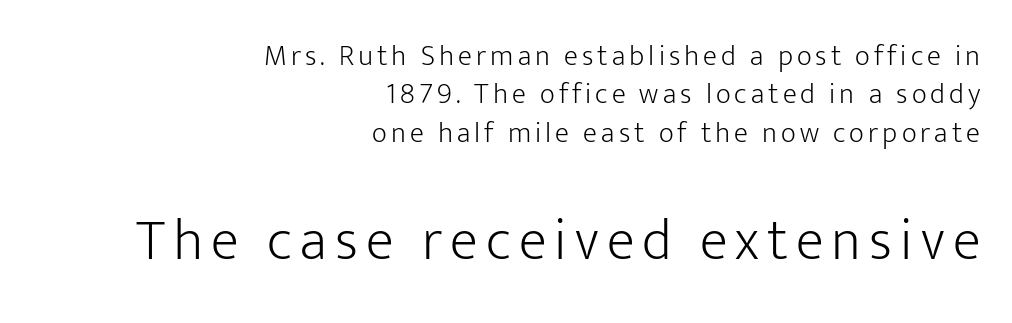
The image shows 58 px light sans-serif type, upright; set right-aligned, normal line spacing (1.32x), not underlined; the second (bottom) block is 2.0x larger; low stroke contrast and a medium x-height.
